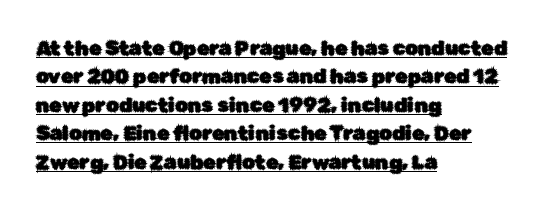
{"italic": "no", "underline": "yes", "align": "left", "line_spacing": "normal", "line_spacing_ratio": 1.42, "letter_spacing": "normal", "letter_spacing_em": 0.0, "glyph_px": 20}
